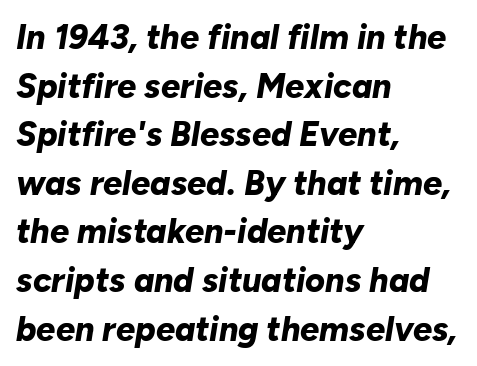
The image shows 34 px bold type, italic (leaning right); set left-aligned, normal line spacing (1.43x), normal letter spacing, not underlined; low stroke contrast and a medium x-height.
